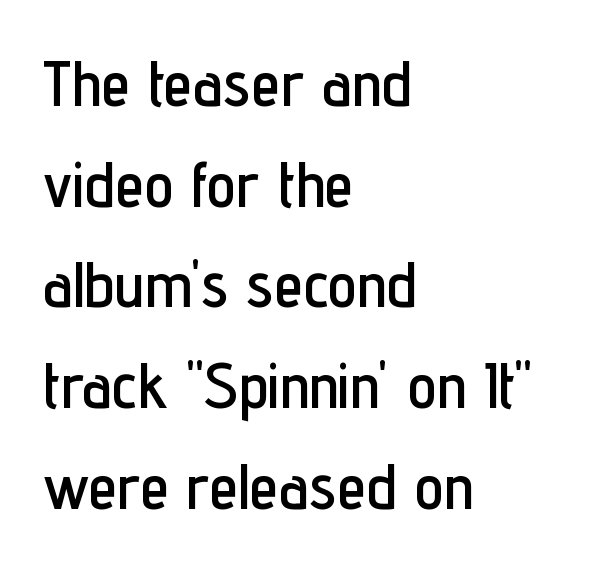
Q: Is the text italic (slanted)? A: No, it is upright.
Q: Is the typeface a serif or a sans-serif typeface? A: Sans-serif.
Q: Is the text underlined? A: No.
Q: How is the paragraph aligned? A: Left-aligned.
Q: Is the spacing between letters normal or unusually wide? A: Normal.
Q: Is the spacing between lines tight, normal or loose? A: Normal.
Q: Width (condensed, normal, or wide)? A: Condensed.
Q: Stroke contrast? A: Low.
Q: x-height? A: Medium.
Q: Monospaced? A: No.
